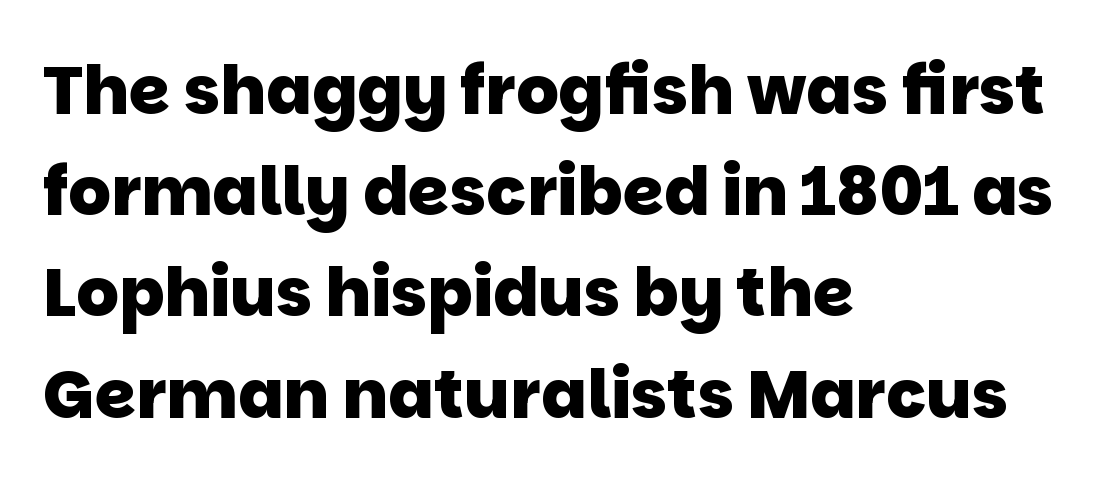
The image shows 67 px heavy sans-serif type; set left-aligned, normal line spacing (1.51x), normal letter spacing, not underlined; low stroke contrast and a large x-height.
